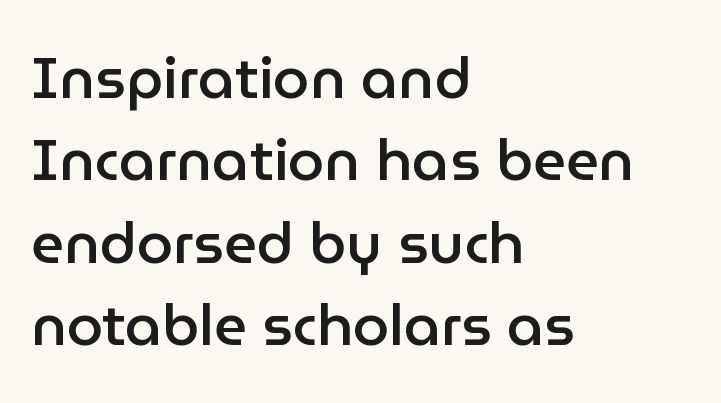
Posture: upright roman. The face used here is rendered with its standard letterfit. Font category for this specimen: sans-serif. Firm but not heavy-handed strokes: this text is semibold. The rendering uses natural spacing where letterforms have individual widths.
